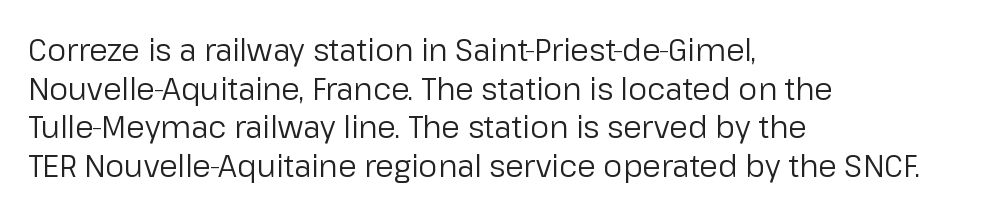
Classification — sans serif. The line texture is even and compact thanks to regular tracking. No italicization has been applied; the sample stays upright. Has an underline been added? It has not.
